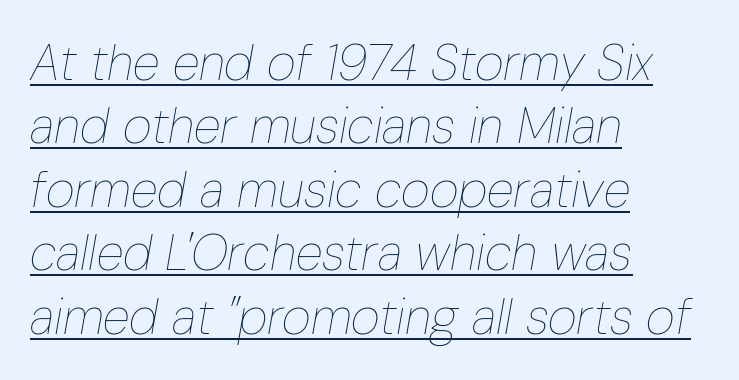
Looks like regular typesetting: each glyph gets only the width it needs. Normally led — the rows are evenly, conventionally spaced. Default kerning and tracking; the words read as compact shapes. The face used here appears with an underline applied. These lines were composed using italics. Teacher's note: observe the even left margin — that is flush-left alignment.
